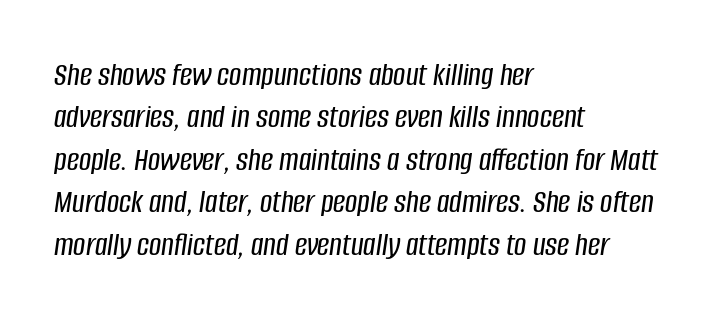
{"italic": "yes", "lean": "right", "slant_degrees": 8, "width": "condensed", "stroke_contrast": "low", "x_height": "large", "monospaced": "no", "underline": "no", "align": "left", "line_spacing": "normal", "line_spacing_ratio": 1.25, "letter_spacing": "normal", "letter_spacing_em": 0.0, "glyph_px": 34}
